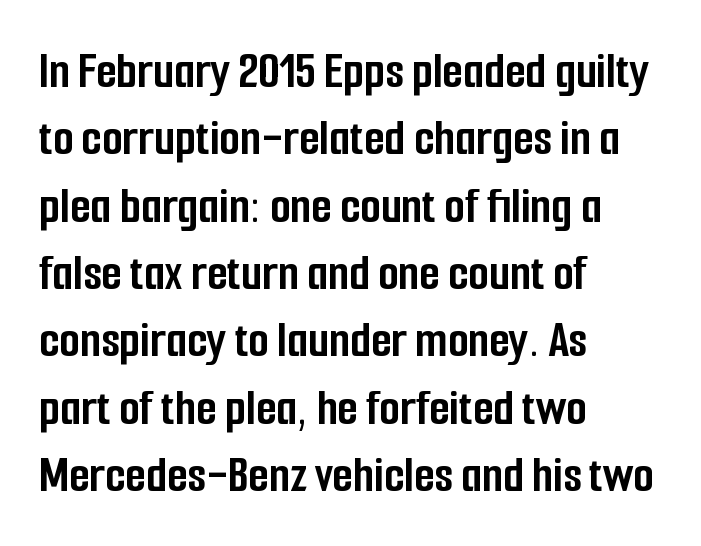
Q: Is the text bold? A: Yes.
Q: Is the text italic (slanted)? A: No, it is upright.
Q: Is the typeface a serif or a sans-serif typeface? A: Sans-serif.
Q: Is the text underlined? A: No.
Q: How is the paragraph aligned? A: Left-aligned.
Q: Is the spacing between letters normal or unusually wide? A: Normal.
Q: Is the spacing between lines tight, normal or loose? A: Normal.
Q: Width (condensed, normal, or wide)? A: Condensed.
Q: Stroke contrast? A: Low.
Q: x-height? A: Medium.
Q: Monospaced? A: No.
